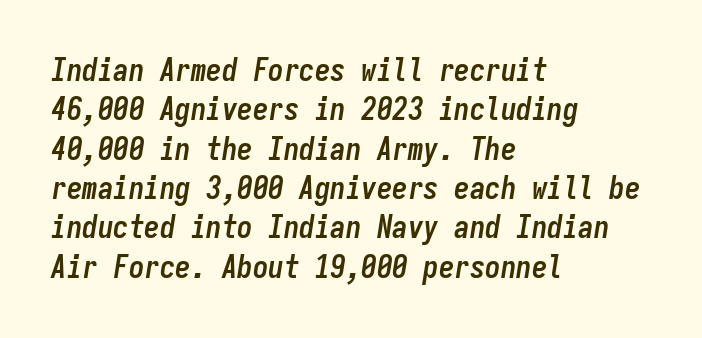
Q: Is the text bold? A: Yes.
Q: Is the text italic (slanted)? A: Yes, it leans right by about 9 degrees.
Q: Is the text underlined? A: No.
Q: How is the paragraph aligned? A: Left-aligned.
Q: Is the spacing between letters normal or unusually wide? A: Normal.
Q: Is the spacing between lines tight, normal or loose? A: Normal.
Q: Width (condensed, normal, or wide)? A: Condensed.
Q: Stroke contrast? A: Low.
Q: x-height? A: Medium.
Q: Monospaced? A: Yes.
